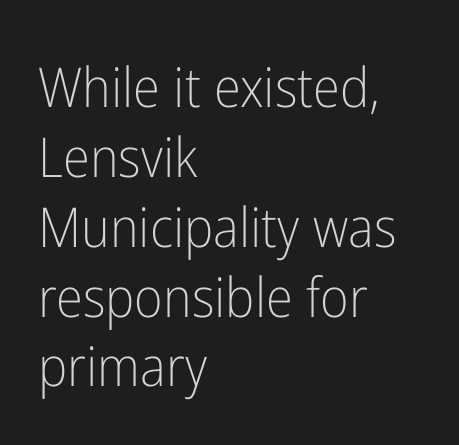
A normal amount of white space separates one row of letters from the next. Descender tails drop into unmarked territory. Italic? Not at all — the glyphs are vertical. The letters carry no serifs — their stems end cleanly without finishing strokes. The lines are quadded left.
